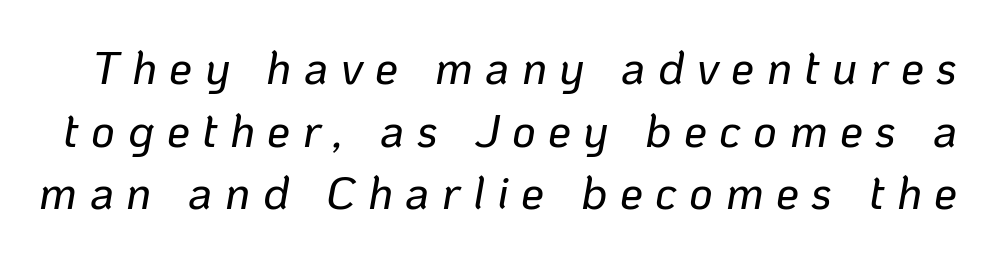
The image shows 46 px text type, italic (leaning right); set normal line spacing (1.36x), unusually wide letter spacing (+0.27 em), not underlined; low stroke contrast and a medium x-height.
